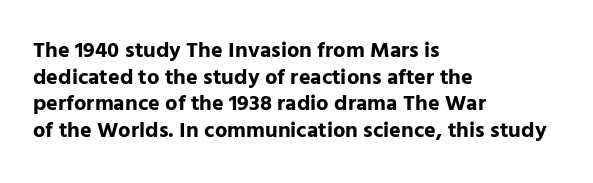
The image shows 22 px bold type, upright; set left-aligned, line spacing 1.21x, normal letter spacing, not underlined.
